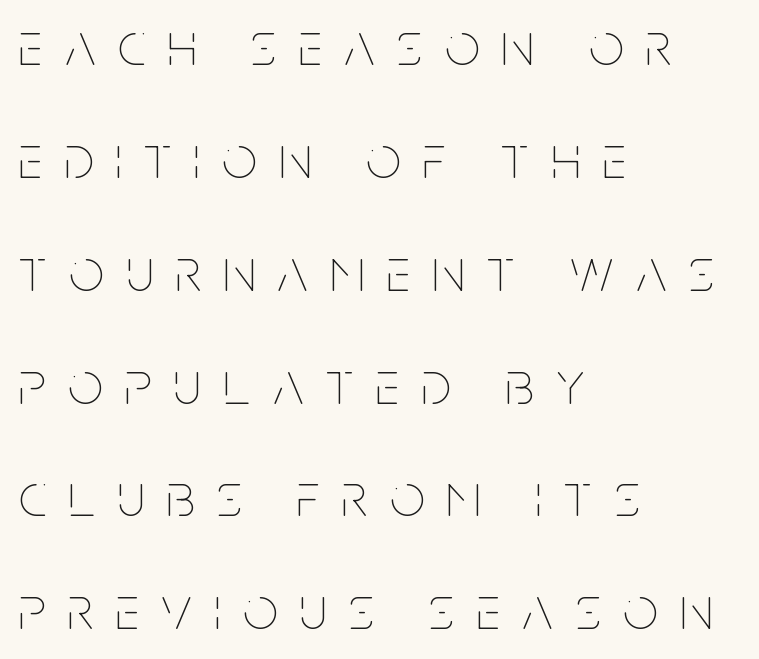
Q: Is the text bold? A: No.
Q: Is the text italic (slanted)? A: No, it is upright.
Q: Is the text underlined? A: No.
Q: How is the paragraph aligned? A: Left-aligned.
Q: Is the spacing between letters normal or unusually wide? A: Unusually wide.
Q: Width (condensed, normal, or wide)? A: Condensed.
Q: Stroke contrast? A: Low.
Q: x-height? A: Large.
Q: Monospaced? A: No.
